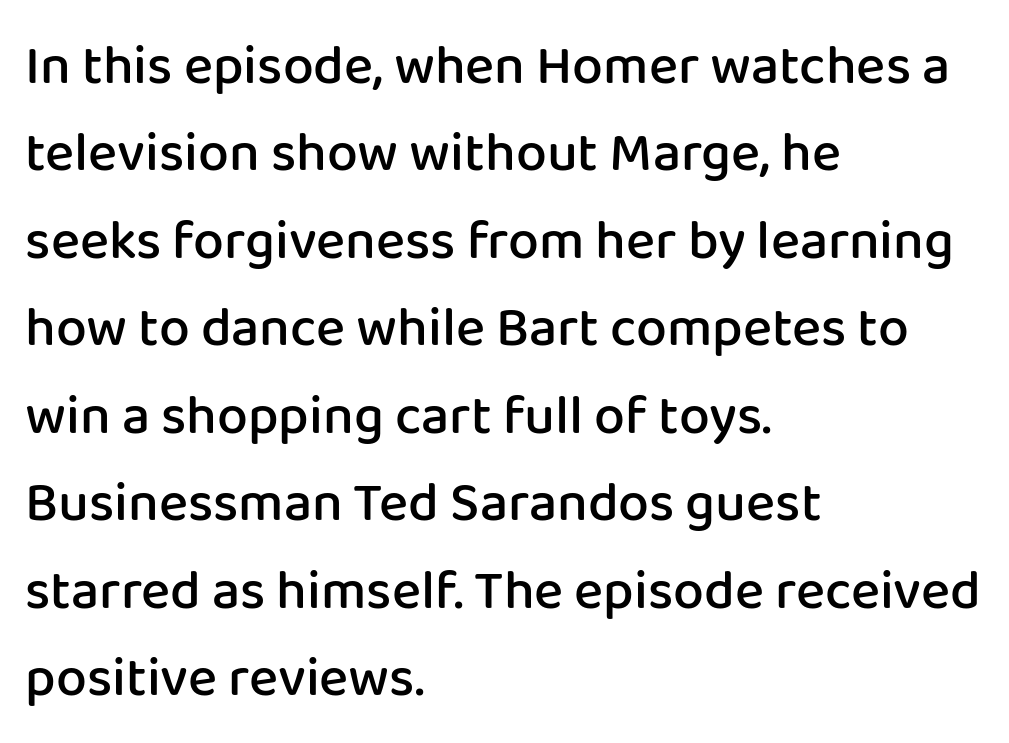
Whoever set this chose a conventional vertical rhythm. Descenders are the only things crossing below the line. The line texture is even and compact thanks to regular tracking. Style check: upright. The glyphs have the mass of a demibold cut, below bold. These lines are composed in type without serifs.
